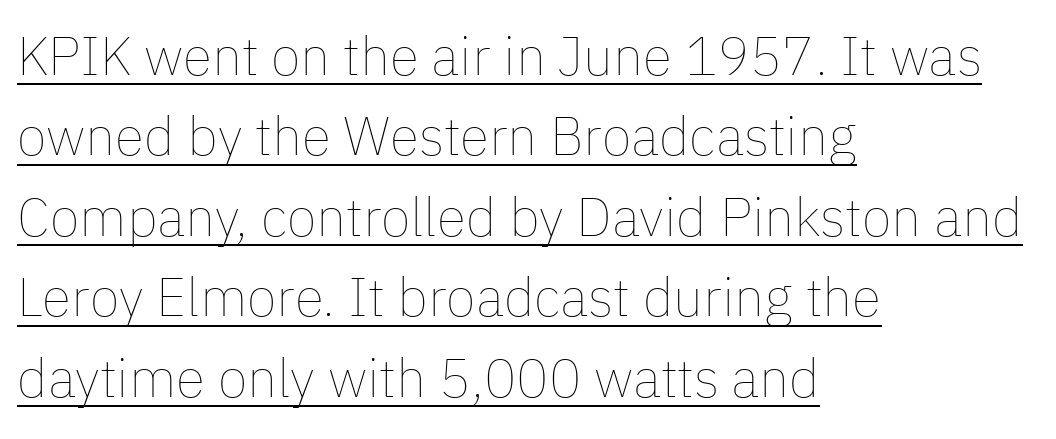
Q: Is the text bold? A: No.
Q: Is the text italic (slanted)? A: No, it is upright.
Q: Is the text underlined? A: Yes.
Q: How is the paragraph aligned? A: Left-aligned.
Q: Is the spacing between letters normal or unusually wide? A: Normal.
Q: Is the spacing between lines tight, normal or loose? A: Normal.
Q: Width (condensed, normal, or wide)? A: Normal.
Q: Stroke contrast? A: Low.
Q: x-height? A: Medium.
Q: Monospaced? A: No.
